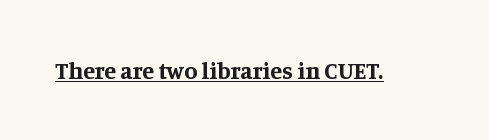
Students, observe the line beneath the letters — that is underlining. Upright lettering throughout. Summary of weight: heavy, a full bold. Here the glyphs are tracked normally, forming tight word shapes.
